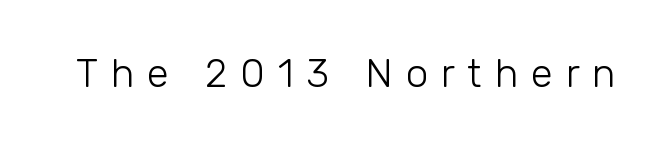
The image shows 40 px light sans-serif type, upright; set unusually wide letter spacing (+0.32 em), not underlined; low stroke contrast and a medium x-height.
